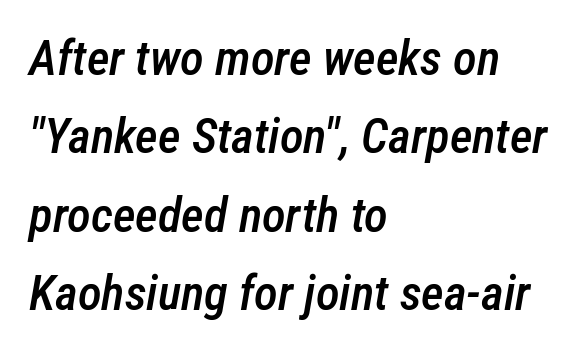
The image shows 49 px semibold, condensed type, italic (leaning right); set left-aligned, normal line spacing (1.6x), normal letter spacing, not underlined; low stroke contrast and a medium x-height.
